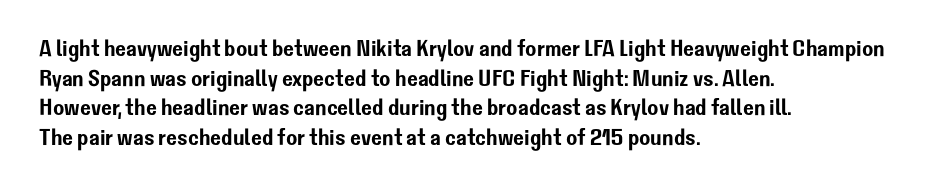
Q: Is the text italic (slanted)? A: No, it is upright.
Q: Is the text underlined? A: No.
Q: How is the paragraph aligned? A: Left-aligned.
Q: Is the spacing between letters normal or unusually wide? A: Normal.
Q: Is the spacing between lines tight, normal or loose? A: Normal.
